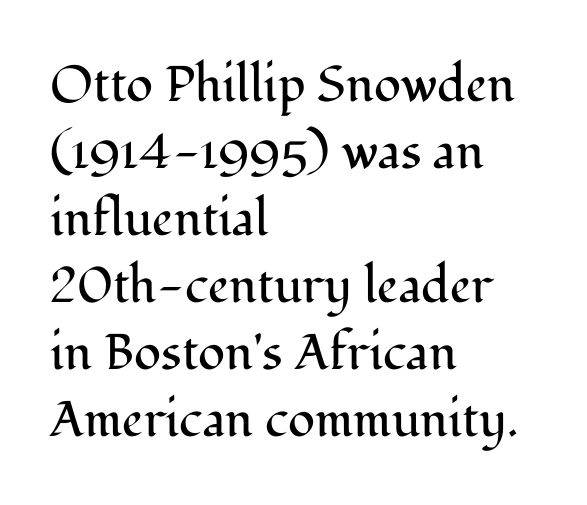
{"serif": "yes", "italic": "no", "bold": "no", "weight": "regular", "width": "normal", "stroke_contrast": "medium", "x_height": "medium", "monospaced": "no", "underline": "no", "align": "left", "line_spacing": "normal", "line_spacing_ratio": 1.34, "letter_spacing": "normal", "letter_spacing_em": 0.0, "glyph_px": 50}
